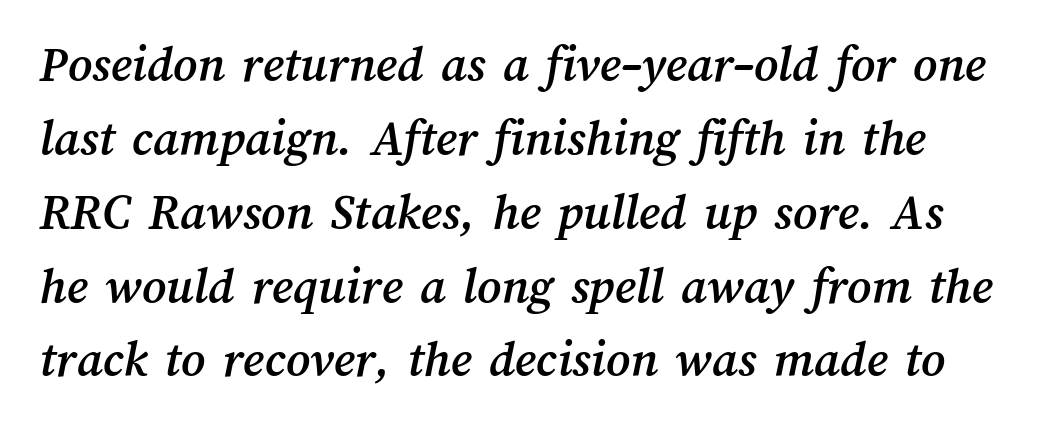
Think of a printed novel: that variable character pitch is what you see here. Glance below the letters and you will spot only blank space. Does the leading feel generous? No, just average. Short note: letters normally spaced.
